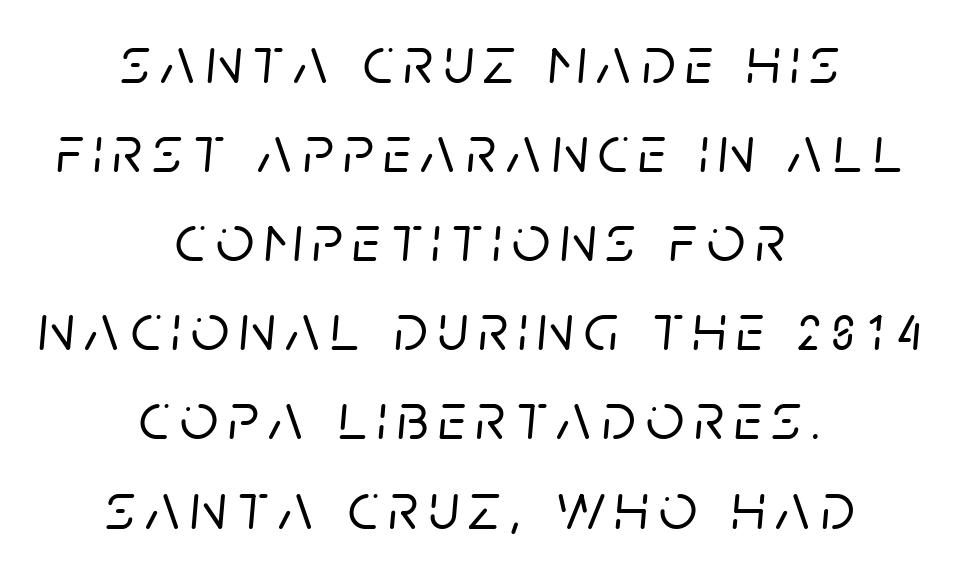
Which margin do the lines hug? Neither — every line sits in the middle. Any mark beneath the type? The region is blank. The letters advance in unequal steps, a hallmark of proportional type. Yep, that's italic — everything's leaning. Honestly, the row spacing looks completely unremarkable.
